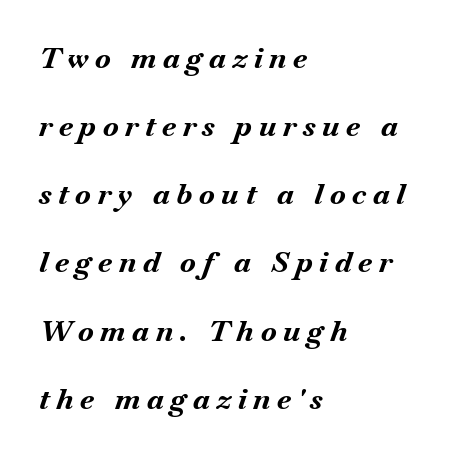
{"italic": "yes", "lean": "right", "slant_degrees": 18, "bold": "yes", "weight": "bold", "width": "normal", "stroke_contrast": "medium", "x_height": "small", "monospaced": "no", "underline": "no", "align": "left", "line_spacing": "loose", "line_spacing_ratio": 2.35, "letter_spacing": "wide", "letter_spacing_em": 0.23, "glyph_px": 29}
